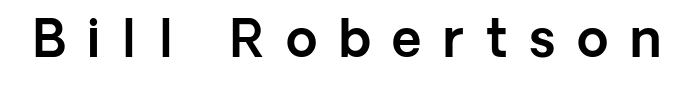
The image shows 51 px sans-serif type, upright; set unusually wide letter spacing (+0.43 em), not underlined; a medium x-height.
